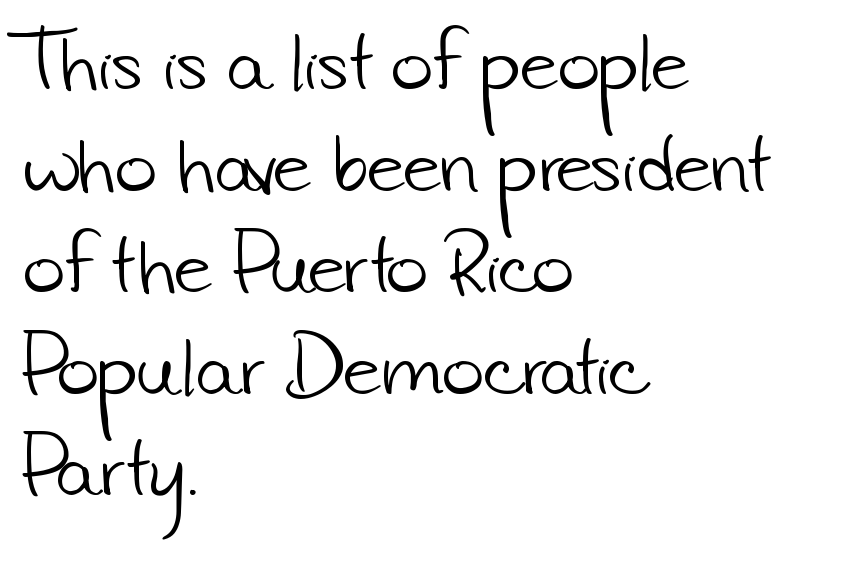
Q: Is the text bold? A: No.
Q: Is the typeface a serif or a sans-serif typeface? A: Sans-serif.
Q: Is the text underlined? A: No.
Q: How is the paragraph aligned? A: Left-aligned.
Q: Is the spacing between letters normal or unusually wide? A: Normal.
Q: Is the spacing between lines tight, normal or loose? A: Normal.
Q: Width (condensed, normal, or wide)? A: Normal.
Q: Stroke contrast? A: Low.
Q: x-height? A: Small.
Q: Monospaced? A: No.
